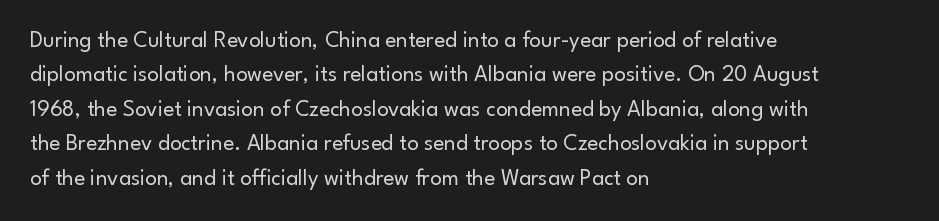
Observe the ordinary spacing: letters are neighbours, not strangers. Only glyphs here, with clear space below each row. Honestly, the row spacing looks completely unremarkable. No letter is thick-stroked: the sample isn't bold.
